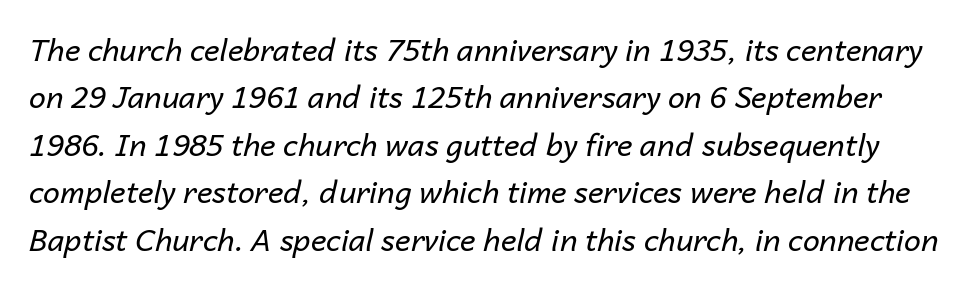
A typesetter would call this zero additional tracking. The passage shown leans; its letterforms are oblique. Is the type heavy? It reads as light-to-regular instead. Think of a printed novel: that variable character pitch is what you see here.
